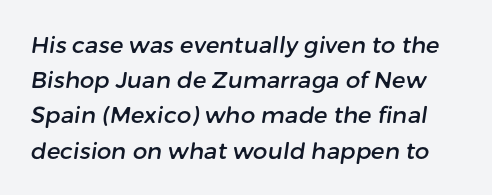
Q: Is the text underlined? A: No.
Q: Is the spacing between letters normal or unusually wide? A: Normal.
Q: Is the spacing between lines tight, normal or loose? A: Normal.
